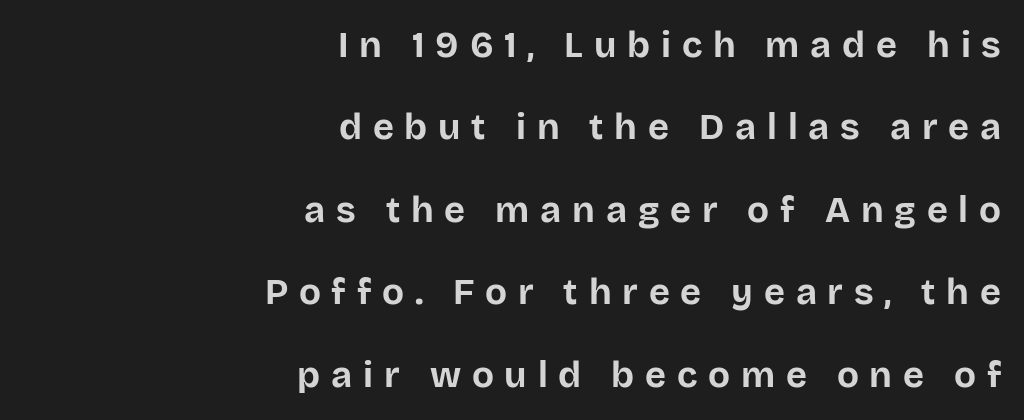
{"serif": "no", "italic": "no", "bold": "yes", "weight": "bold", "width": "normal", "stroke_contrast": "low", "x_height": "large", "monospaced": "no", "underline": "no", "align": "right", "line_spacing": "loose", "line_spacing_ratio": 2.29, "letter_spacing": "wide", "letter_spacing_em": 0.3, "glyph_px": 36}
